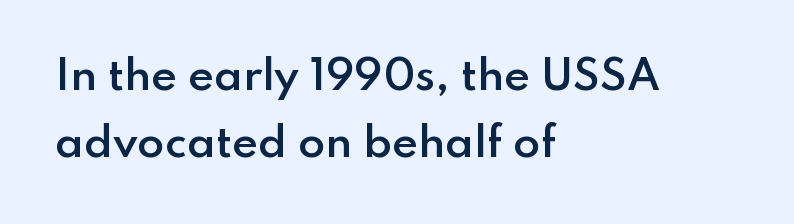
{"serif": "no", "italic": "no", "bold": "semi", "weight": "semibold", "width": "normal", "stroke_contrast": "low", "x_height": "small", "monospaced": "no", "underline": "no", "align": "left", "line_spacing": "normal", "line_spacing_ratio": 1.68, "letter_spacing": "normal", "letter_spacing_em": 0.0, "glyph_px": 40}
